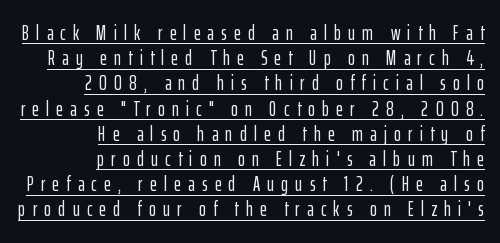
Q: Is the text italic (slanted)? A: No, it is upright.
Q: Is the text underlined? A: Yes.
Q: How is the paragraph aligned? A: Right-aligned.
Q: Is the spacing between letters normal or unusually wide? A: Unusually wide.
